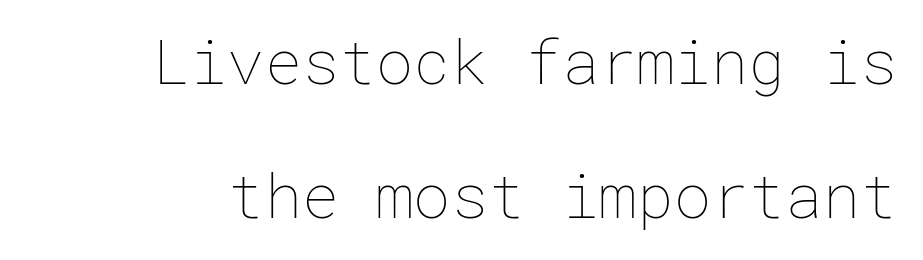
How are the letters spaced? Ordinarily, with no added tracking. The typography opts for an upright posture over an oblique one. The designer dialed line spacing up above the default. Letters have the restrained weight of plain body copy at most. Letters rest on an invisible, unmarked baseline.
